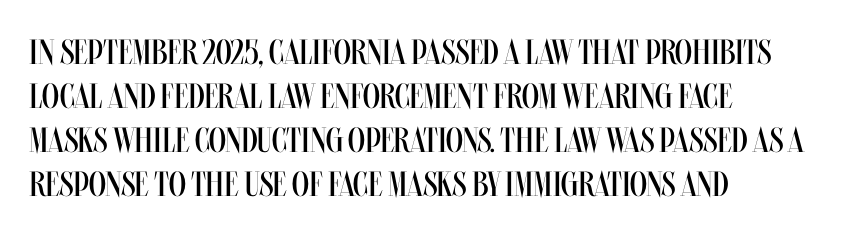
Q: Is the text bold? A: No.
Q: Is the text italic (slanted)? A: No, it is upright.
Q: Is the text underlined? A: No.
Q: How is the paragraph aligned? A: Left-aligned.
Q: Is the spacing between letters normal or unusually wide? A: Normal.
Q: Is the spacing between lines tight, normal or loose? A: Normal.
Q: Width (condensed, normal, or wide)? A: Condensed.
Q: Stroke contrast? A: Medium.
Q: x-height? A: Large.
Q: Monospaced? A: No.
